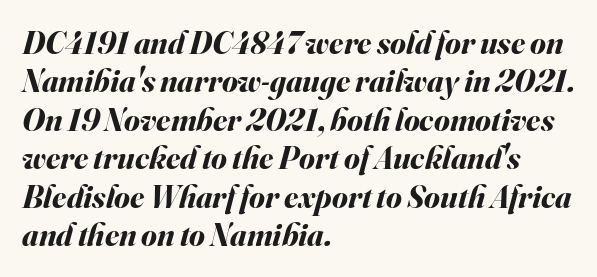
The image shows 32 px bold type, italic (leaning right); set left-aligned, line spacing 1.2x, normal letter spacing, not underlined; medium stroke contrast and a small x-height.
